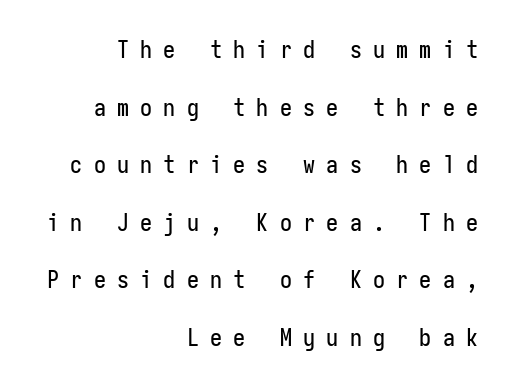
Here the glyphs are tracked loosely, breaking word shapes into spaced letters. Rule under the text: the space is simply empty. The specimen reads as upright at a glance. Reading down the block, your eye finds every line finishing at a fixed right position. Does the leading feel generous? Absolutely, it's lavish.
